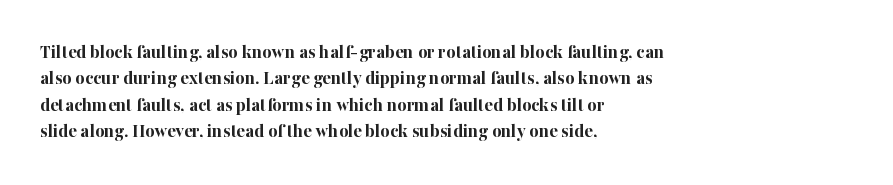
{"italic": "no", "bold": "yes", "underline": "no", "align": "left", "line_spacing": "normal", "line_spacing_ratio": 1.32, "letter_spacing": "normal", "letter_spacing_em": 0.0, "glyph_px": 20}
